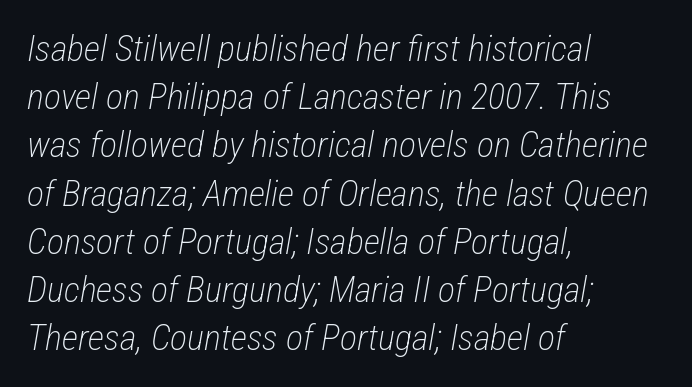
{"italic": "yes", "lean": "right", "slant_degrees": 12, "bold": "no", "weight": "light", "width": "condensed", "stroke_contrast": "low", "x_height": "medium", "monospaced": "no", "underline": "no", "align": "left", "line_spacing": "normal", "line_spacing_ratio": 1.34, "letter_spacing": "normal", "letter_spacing_em": 0.0, "glyph_px": 36}
